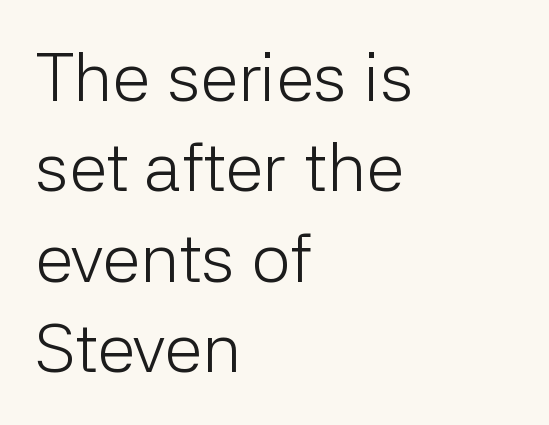
The image shows 69 px light sans-serif type, upright; set left-aligned, normal line spacing (1.31x), normal letter spacing, not underlined; low stroke contrast and a medium x-height.
